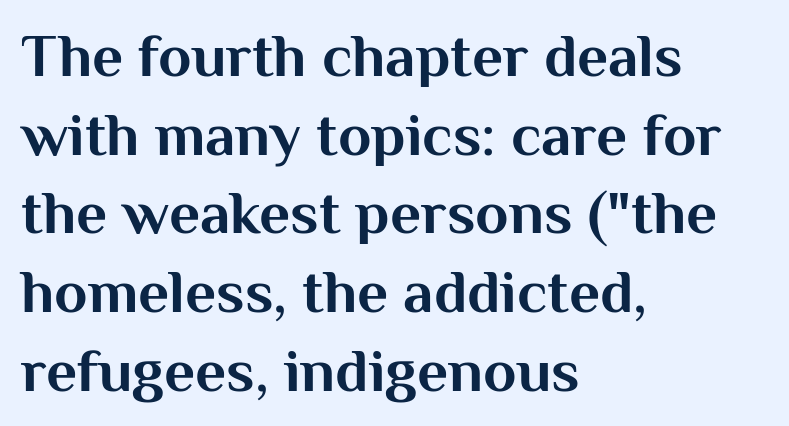
Q: Is the text bold? A: Yes.
Q: Is the text italic (slanted)? A: No, it is upright.
Q: Is the typeface a serif or a sans-serif typeface? A: Sans-serif.
Q: Is the text underlined? A: No.
Q: How is the paragraph aligned? A: Left-aligned.
Q: Is the spacing between letters normal or unusually wide? A: Normal.
Q: Is the spacing between lines tight, normal or loose? A: Normal.
Q: Width (condensed, normal, or wide)? A: Normal.
Q: Stroke contrast? A: Medium.
Q: x-height? A: Medium.
Q: Monospaced? A: No.
